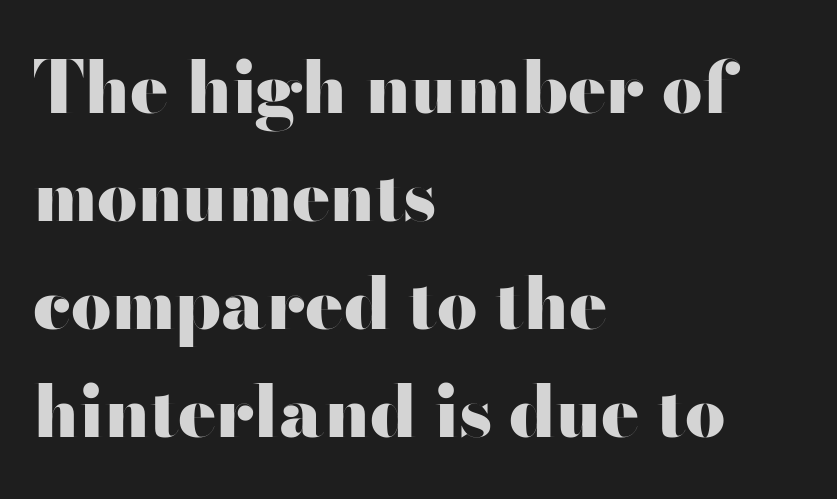
{"serif": "no", "italic": "no", "bold": "yes", "weight": "heavy", "width": "wide", "stroke_contrast": "high", "x_height": "small", "monospaced": "no", "underline": "no", "align": "left", "line_spacing": "normal", "line_spacing_ratio": 1.52, "letter_spacing": "normal", "letter_spacing_em": 0.0, "glyph_px": 71}
